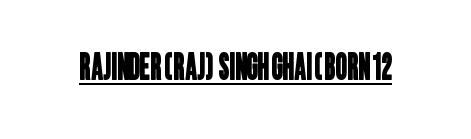
The image shows 35 px condensed sans-serif type; set normal letter spacing, underlined; low stroke contrast and a large x-height.
